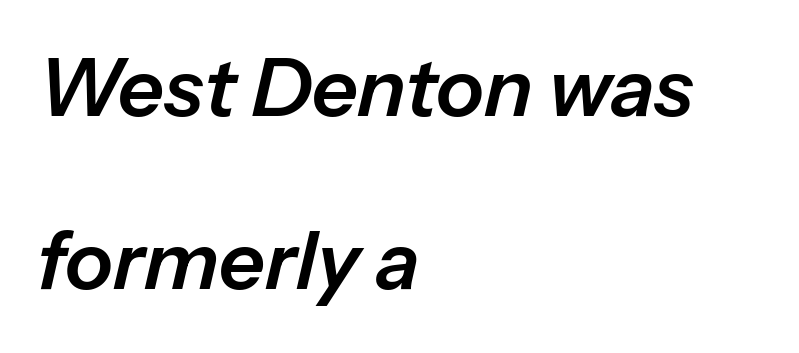
{"italic": "yes", "lean": "right", "slant_degrees": 13, "width": "normal", "stroke_contrast": "low", "x_height": "medium", "monospaced": "no", "underline": "no", "align": "left", "line_spacing": "loose", "line_spacing_ratio": 2.16, "letter_spacing": "normal", "letter_spacing_em": 0.0, "glyph_px": 80}
